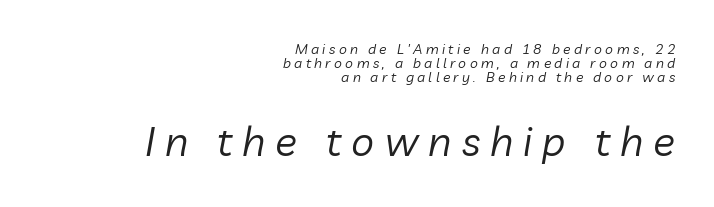
The image shows 41 px regular-weight type, italic (leaning right); set right-aligned, tight line spacing (1.01x), unusually wide letter spacing (+0.24 em), not underlined; the second (bottom) block is 2.93x larger; low stroke contrast and a medium x-height.
